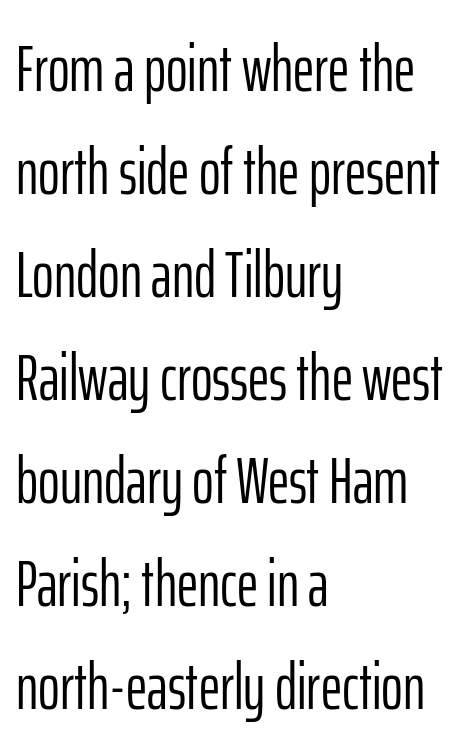
{"serif": "no", "italic": "no", "bold": "no", "weight": "light", "width": "condensed", "stroke_contrast": "low", "x_height": "medium", "monospaced": "no", "underline": "no", "align": "left", "line_spacing": "normal", "line_spacing_ratio": 1.56, "letter_spacing": "normal", "letter_spacing_em": 0.0, "glyph_px": 66}
